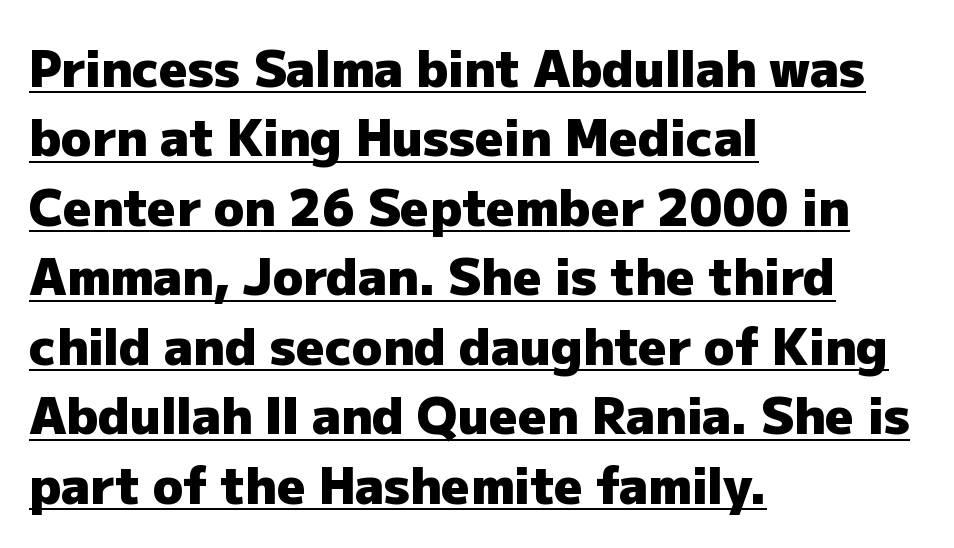
Q: Is the text bold? A: Yes.
Q: Is the text italic (slanted)? A: No, it is upright.
Q: Is the typeface a serif or a sans-serif typeface? A: Sans-serif.
Q: Is the text underlined? A: Yes.
Q: How is the paragraph aligned? A: Left-aligned.
Q: Is the spacing between letters normal or unusually wide? A: Normal.
Q: Is the spacing between lines tight, normal or loose? A: Normal.
Q: Width (condensed, normal, or wide)? A: Normal.
Q: Stroke contrast? A: Low.
Q: x-height? A: Medium.
Q: Monospaced? A: No.
